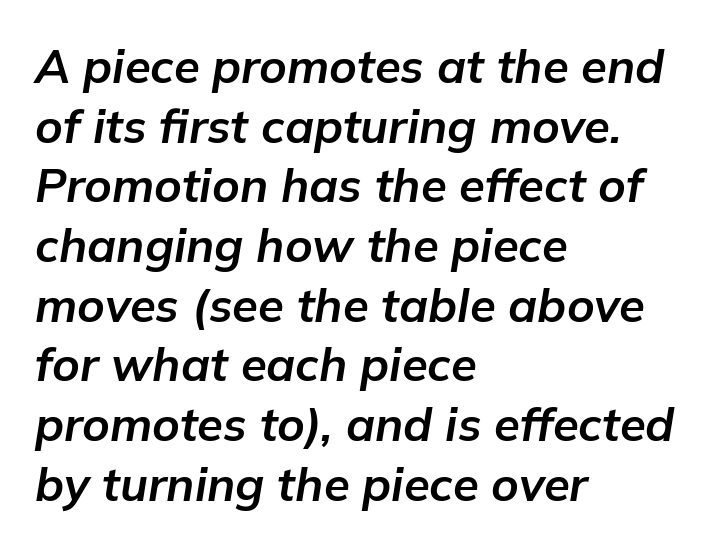
The image shows 47 px bold type, italic (leaning right); set left-aligned, normal line spacing (1.27x), normal letter spacing, not underlined; low stroke contrast and a medium x-height.
